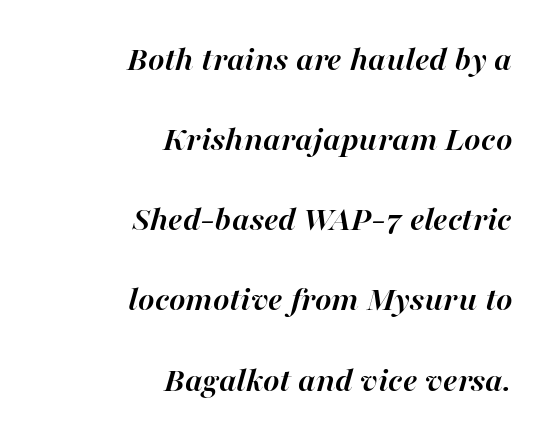
The image shows 35 px semibold type, italic (leaning right); set right-aligned, loose line spacing (2.29x), normal letter spacing, not underlined; high stroke contrast and a medium x-height.
